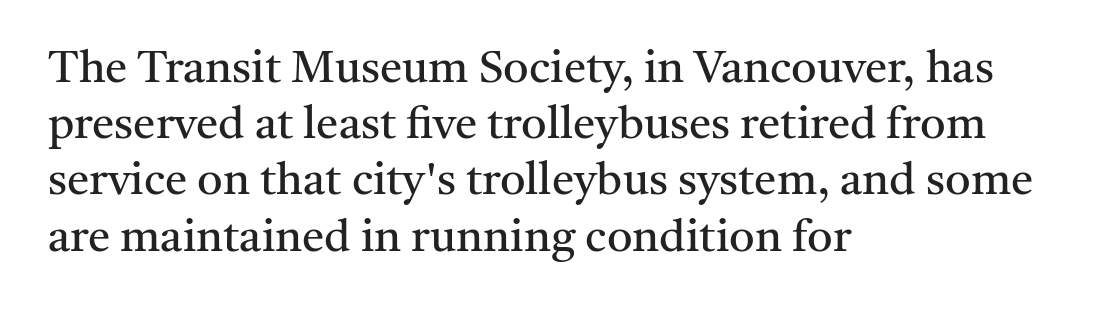
{"serif": "yes", "italic": "no", "bold": "no", "weight": "regular", "width": "normal", "stroke_contrast": "medium", "x_height": "medium", "monospaced": "no", "underline": "no", "align": "left", "line_spacing": "normal", "line_spacing_ratio": 1.25, "letter_spacing": "normal", "letter_spacing_em": 0.0, "glyph_px": 45}
